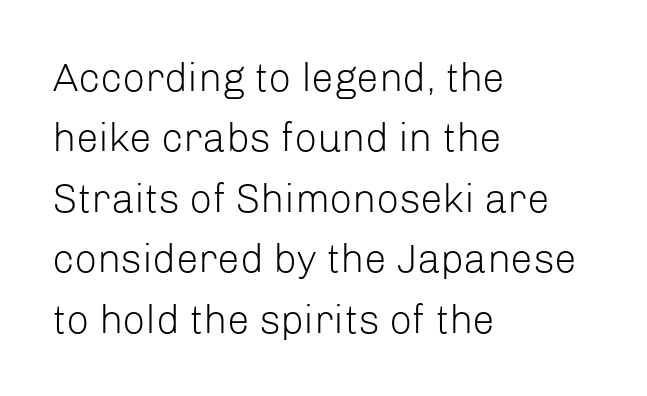
The image shows 40 px light sans-serif type, upright; set left-aligned, normal line spacing (1.51x), normal letter spacing, not underlined; low stroke contrast and a medium x-height.
